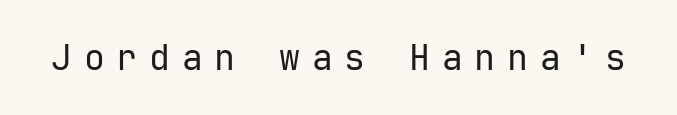
Grotesque or geometric, the face here clearly has no serifs. The rendering uses typewriter-style spacing with identical character cells. Italic? Not at all — the glyphs are vertical. The letterforms sit at book weight or below.
